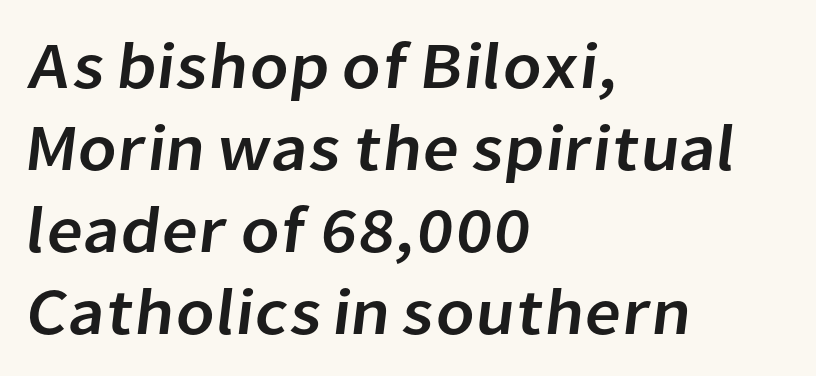
What stands out about the letter spacing? Nothing — it is the standard amount. Decoration check: the copy has no underline. Reading down the column, the eye jumps a familiar distance to each next line. The characters display no serif detailing; their extremities are plain. The rendering uses natural spacing where letterforms have individual widths.
